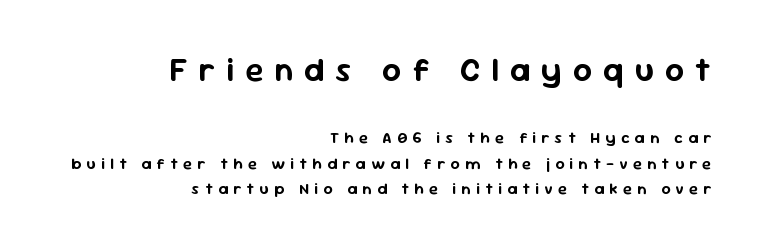
The image shows 33 px sans-serif type, upright; set right-aligned, normal line spacing (1.6x), unusually wide letter spacing (+0.33 em), not underlined; the first (top) block is 2.06x larger; low stroke contrast and a medium x-height.
